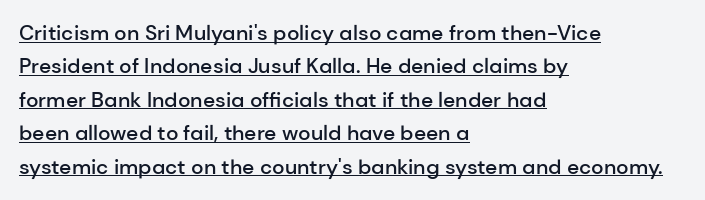
There is no visible air inserted between adjacent glyphs. The rows are spaced the way most documents space them. The compositor pushed each line to the left boundary. Decoration check: the copy is underlined. Firm but not heavy-handed strokes: this text is semibold.
